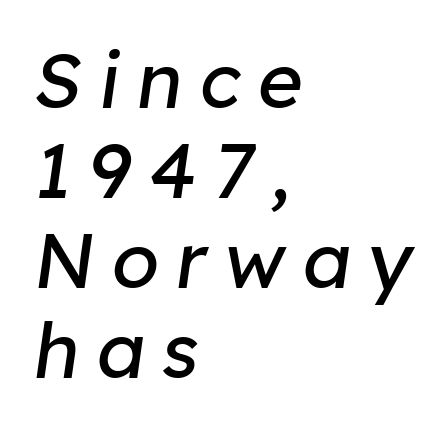
{"italic": "yes", "lean": "right", "slant_degrees": 8, "bold": "no", "weight": "regular", "width": "normal", "stroke_contrast": "low", "x_height": "medium", "monospaced": "no", "underline": "no", "align": "left", "line_spacing_ratio": 1.17, "letter_spacing": "wide", "letter_spacing_em": 0.22, "glyph_px": 77}
